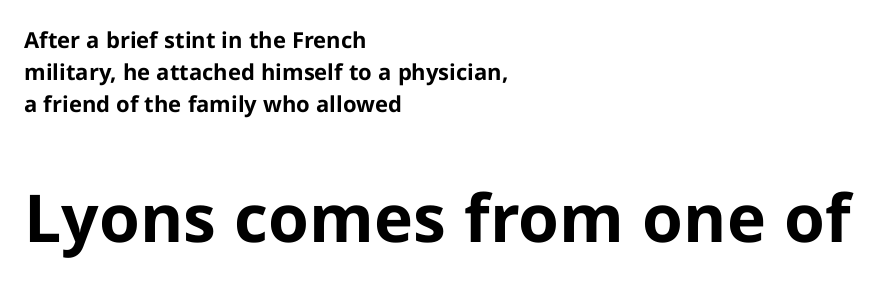
The image shows 66 px bold sans-serif type, upright; set left-aligned, normal line spacing (1.45x), normal letter spacing, not underlined; the second (bottom) block is 3.0x larger; low stroke contrast and a medium x-height.
